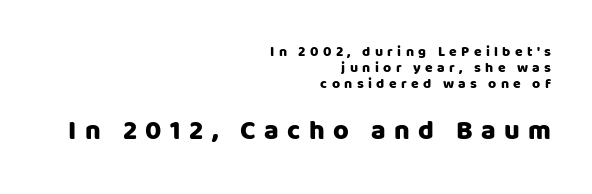
The image shows 27 px text type, upright; set right-aligned, tight line spacing (1.13x), unusually wide letter spacing (+0.31 em), not underlined; the second (bottom) block is 1.93x larger.
